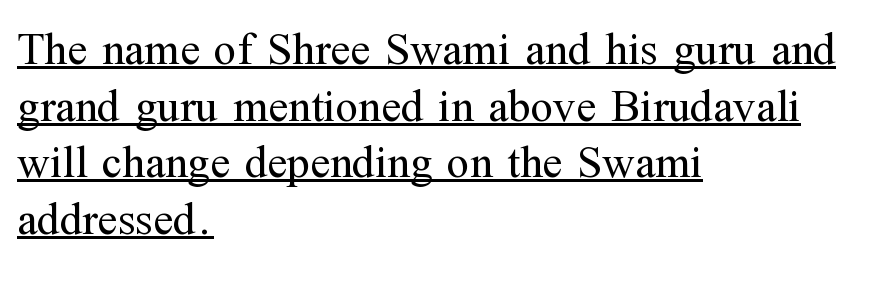
The image shows 46 px regular-weight serif type, upright; set left-aligned, line spacing 1.23x, normal letter spacing, underlined; medium stroke contrast and a medium x-height.
